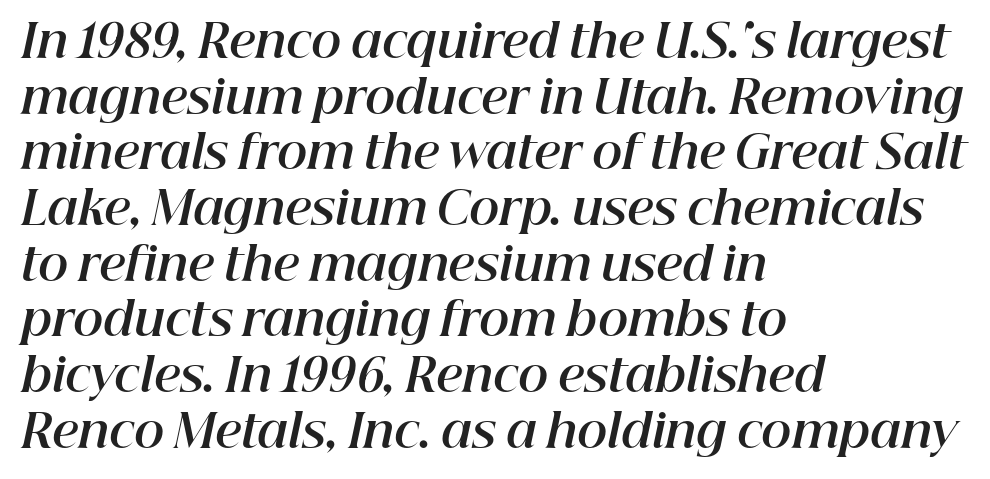
{"italic": "yes", "lean": "right", "slant_degrees": 12, "bold": "yes", "weight": "bold", "width": "normal", "stroke_contrast": "high", "x_height": "medium", "monospaced": "no", "underline": "no", "align": "left", "line_spacing_ratio": 1.21, "letter_spacing": "normal", "letter_spacing_em": 0.0, "glyph_px": 46}
